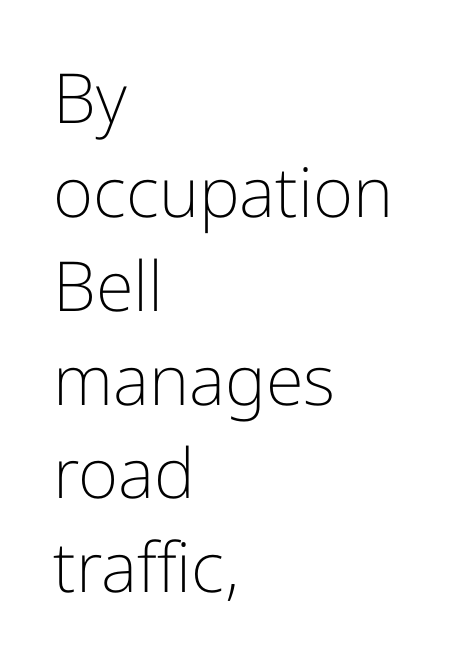
{"serif": "no", "italic": "no", "bold": "no", "weight": "light", "width": "normal", "stroke_contrast": "low", "x_height": "medium", "monospaced": "no", "underline": "no", "align": "left", "line_spacing": "normal", "line_spacing_ratio": 1.36, "letter_spacing": "normal", "letter_spacing_em": 0.0, "glyph_px": 69}
